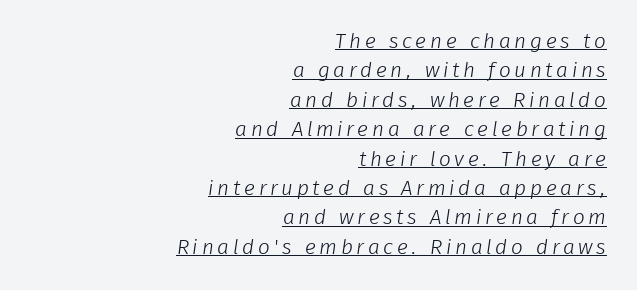
A continuous stroke trails under the words, as in a hyperlink. Vertically, the passage feels balanced, rows spaced as you'd expect. Heft: none added — not bold. A student would call this right alignment; a typographer would say flush right, rag left.
